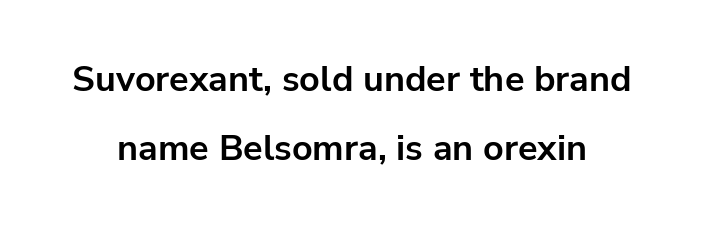
The image shows 36 px bold sans-serif type, upright; set loose line spacing (1.92x), normal letter spacing, not underlined; low stroke contrast and a medium x-height.
